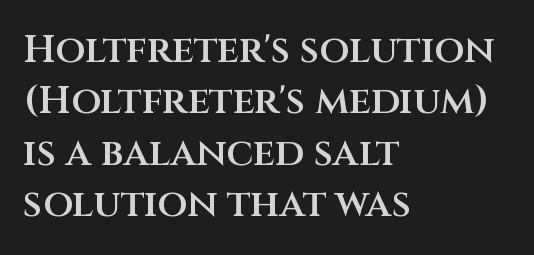
This sample is left-justified, so line endings fall wherever the words run out. Honestly, the letter spacing is just normal — you wouldn't notice it. The typeface chosen for these lines omits serifs. Underlining? Definitely not there. I'd describe the lettering as semibold — firm but not a full bold. This sample keeps an unexceptional amount of space between lines.
